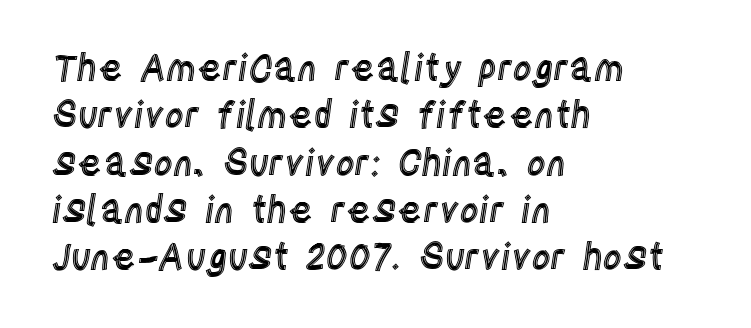
The image shows 37 px condensed type; set left-aligned, normal line spacing (1.28x), normal letter spacing, not underlined; a large x-height.
